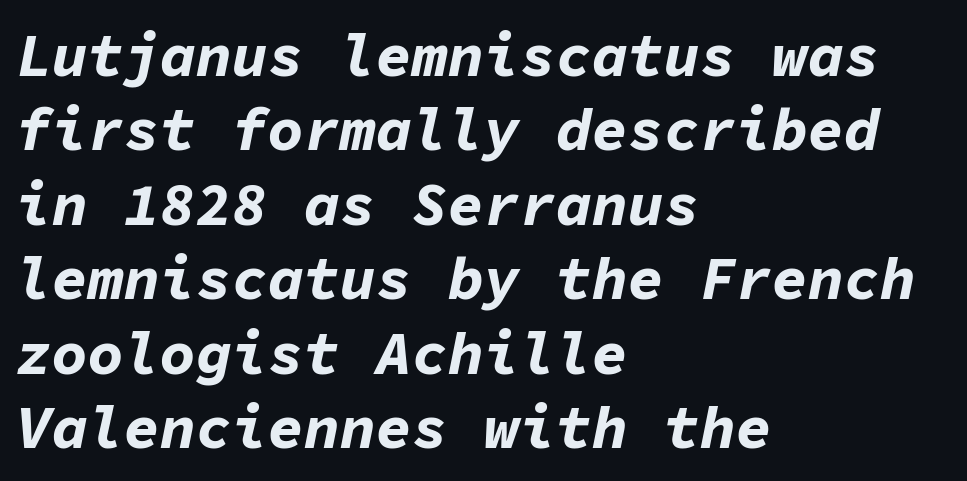
The rendering anchors every line to the left-hand side. Spacing verdict: monospaced, one width for all characters. A clean baseline with only descenders dipping below it. Emphasis by weight is at full strength: bold.
